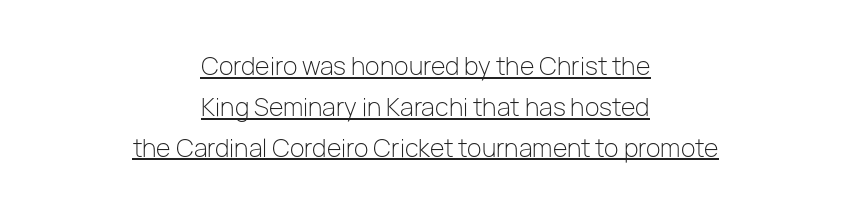
{"italic": "no", "bold": "no", "underline": "yes", "align": "center", "line_spacing": "normal", "line_spacing_ratio": 1.7, "letter_spacing": "normal", "letter_spacing_em": 0.0, "glyph_px": 24}
